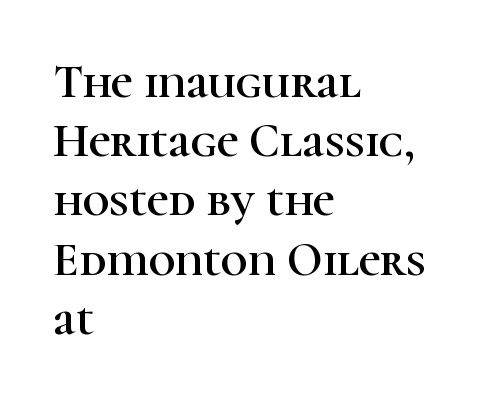
The image shows 47 px serif type, upright; set left-aligned, normal line spacing (1.26x), normal letter spacing, not underlined; high stroke contrast and a medium x-height.
